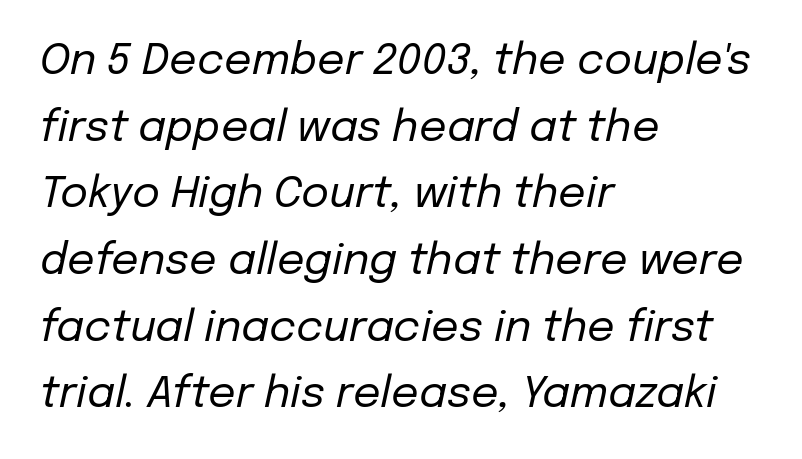
Lines of text with bare space underneath. Look at the tracking — it's just the regular setting, nothing added. Rendered with sloped, italic letterforms. Summary of weight: not heavy and not bold. One-word summary of the alignment: left. This block has exactly the height ordinary leading produces.
